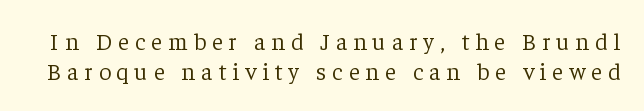
{"italic": "no", "bold": "no", "underline": "no", "line_spacing": "normal", "line_spacing_ratio": 1.26, "letter_spacing": "wide", "letter_spacing_em": 0.25, "glyph_px": 24}
